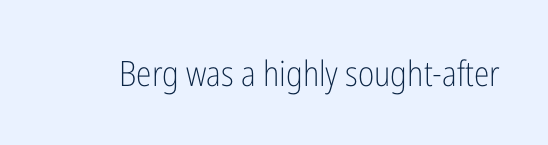
Nope, no serifs anywhere on these letters. The foot of each line stays bare and open. Proportional: the letters do not fall into vertical columns. Characters remain perfectly vertical along every line. The type is set solid horizontally, with unmodified tracking.
